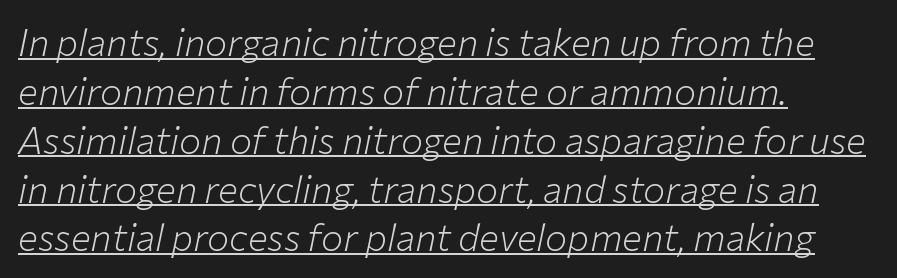
An italicized treatment has been applied to the whole sample. A baseline rule has been typeset under these characters. Is the type heavy? It reads as light-to-regular instead. Where is the straight margin? On the left. Does extra space separate the letters? No, they use regular spacing. Proportional: the letters do not fall into vertical columns.
